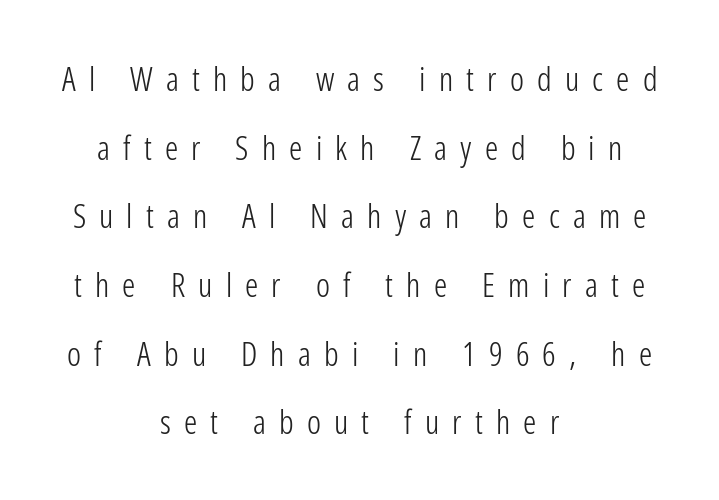
Here the glyphs are tracked loosely, breaking word shapes into spaced letters. Vertical spacing — loose. The typeface chosen for these lines omits serifs. No letter is thick-stroked: the sample isn't bold. These lines stack symmetrically, like a column narrowing and widening about its center. This rendering features lettering with no underline.
